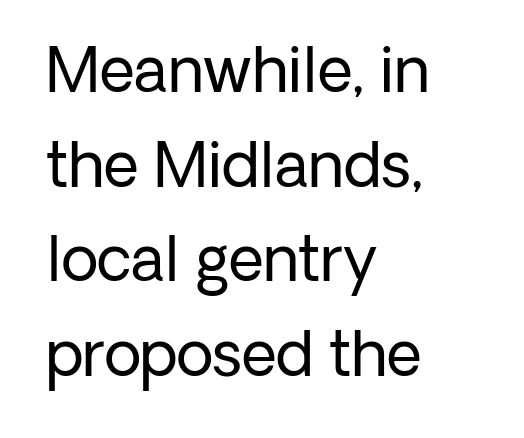
Q: Is the text bold? A: No.
Q: Is the text italic (slanted)? A: No, it is upright.
Q: Is the typeface a serif or a sans-serif typeface? A: Sans-serif.
Q: Is the text underlined? A: No.
Q: How is the paragraph aligned? A: Left-aligned.
Q: Is the spacing between letters normal or unusually wide? A: Normal.
Q: Is the spacing between lines tight, normal or loose? A: Normal.
Q: Width (condensed, normal, or wide)? A: Normal.
Q: Stroke contrast? A: Low.
Q: x-height? A: Medium.
Q: Monospaced? A: No.
